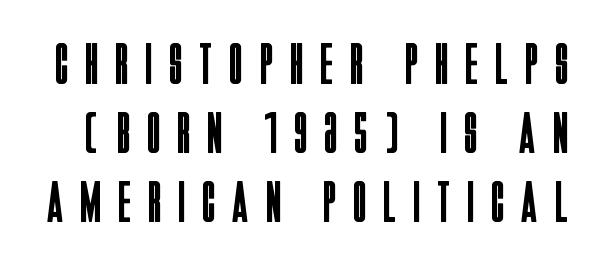
Stems and bowls with no extra thickness — not bold. Tall strokes in this sample are plumb rather than angled. This rendering features lettering with no underline. These lines are rendered in a variable-pitch font.
